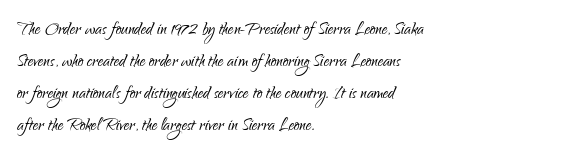
The image shows 22 px text type; set left-aligned, normal line spacing (1.46x), normal letter spacing, not underlined.
